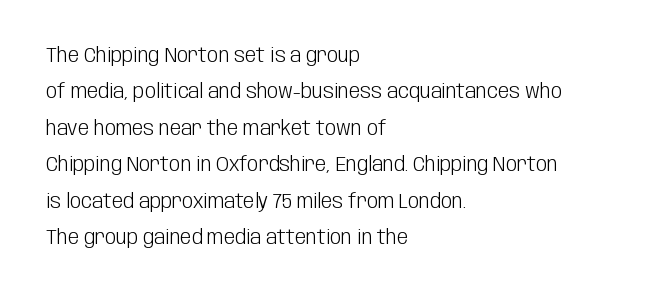
{"italic": "no", "bold": "no", "underline": "no", "align": "left", "line_spacing_ratio": 1.82, "letter_spacing": "normal", "letter_spacing_em": 0.0, "glyph_px": 20}
